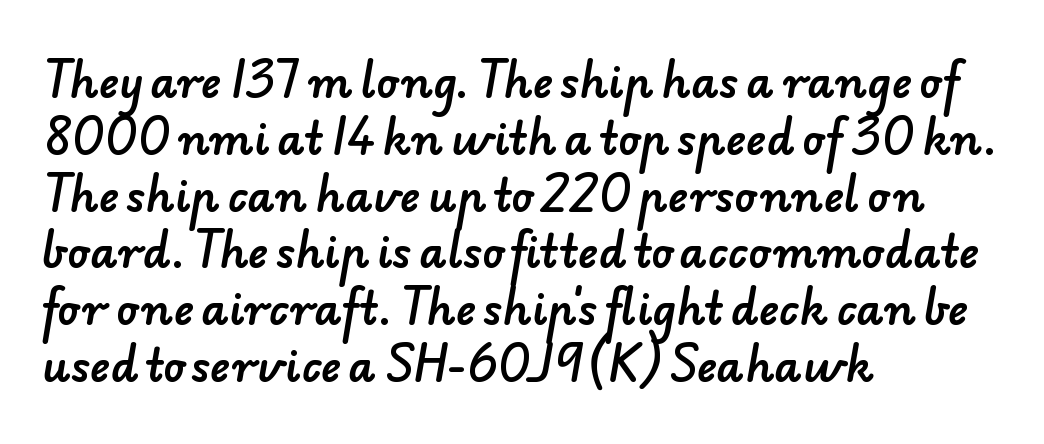
The image shows 43 px sans-serif type; set left-aligned, normal line spacing (1.32x), normal letter spacing, not underlined; low stroke contrast and a small x-height.
